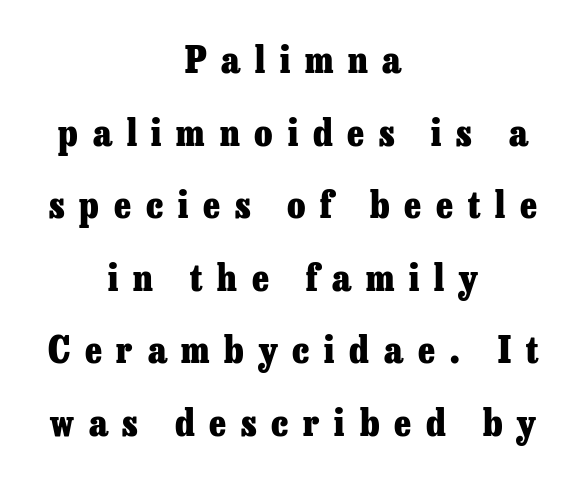
Q: Is the text bold? A: Yes.
Q: Is the text italic (slanted)? A: No, it is upright.
Q: Is the typeface a serif or a sans-serif typeface? A: Serif.
Q: Is the text underlined? A: No.
Q: How is the paragraph aligned? A: Centered.
Q: Is the spacing between letters normal or unusually wide? A: Unusually wide.
Q: Is the spacing between lines tight, normal or loose? A: Loose.
Q: Width (condensed, normal, or wide)? A: Normal.
Q: Stroke contrast? A: Low.
Q: x-height? A: Medium.
Q: Monospaced? A: No.
